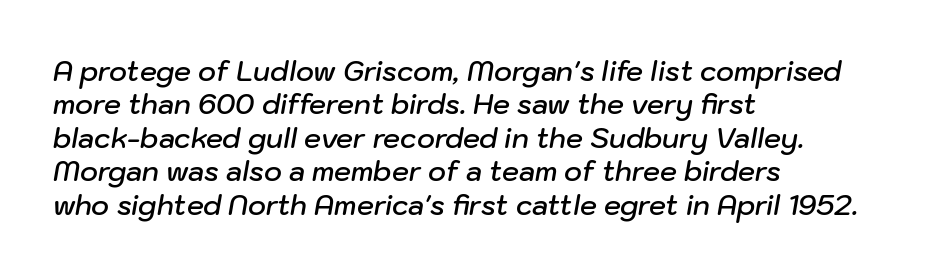
The image shows 27 px text type, italic (leaning right); set left-aligned, line spacing 1.24x, normal letter spacing, not underlined.
